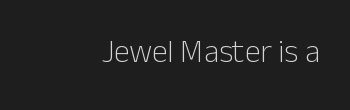
{"serif": "no", "italic": "no", "bold": "no", "weight": "light", "width": "normal", "stroke_contrast": "low", "x_height": "medium", "monospaced": "no", "underline": "no", "letter_spacing": "normal", "letter_spacing_em": 0.0, "glyph_px": 32}
